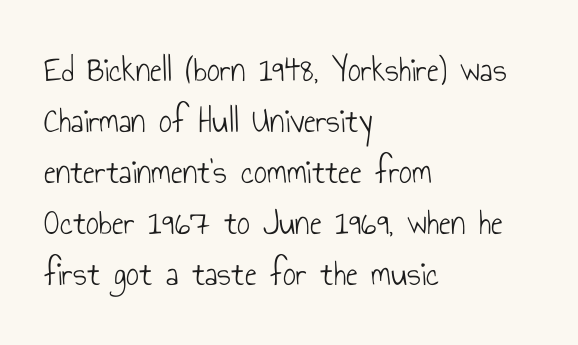
Honestly, there is no underline to notice here at all. You could not count columns in this text — the font is proportionally spaced. A student would call this left alignment; a typographer would say flush left, rag right. This is sans-serif lettering, the kind often seen on screens and signage. The leading is moderate, giving the passage an even texture.
